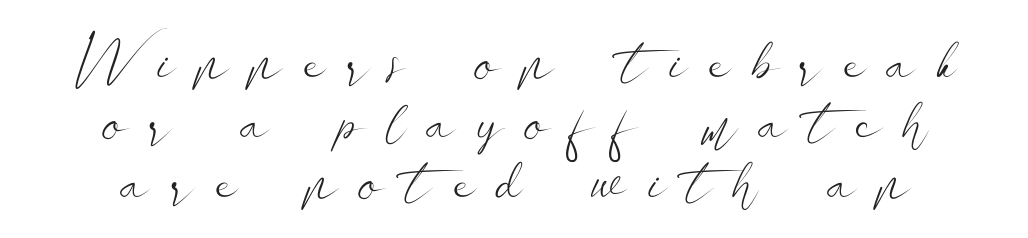
Q: Is the text bold? A: No.
Q: Is the text italic (slanted)? A: Yes.
Q: Is the typeface a serif or a sans-serif typeface? A: Sans-serif.
Q: Is the text underlined? A: No.
Q: How is the paragraph aligned? A: Centered.
Q: Is the spacing between letters normal or unusually wide? A: Unusually wide.
Q: Is the spacing between lines tight, normal or loose? A: Tight.
Q: Width (condensed, normal, or wide)? A: Wide.
Q: Stroke contrast? A: Low.
Q: x-height? A: Small.
Q: Monospaced? A: No.
